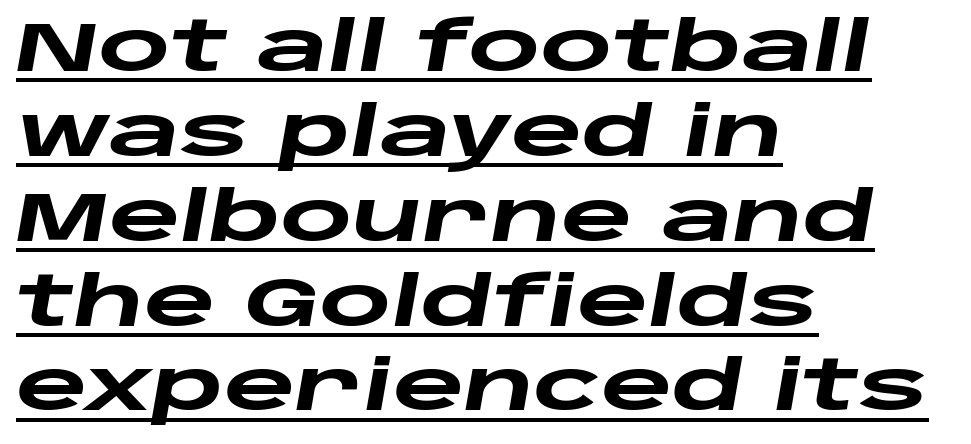
The image shows 69 px heavy, wide type, italic (leaning right); set left-aligned, line spacing 1.23x, normal letter spacing, underlined; low stroke contrast and a large x-height.
